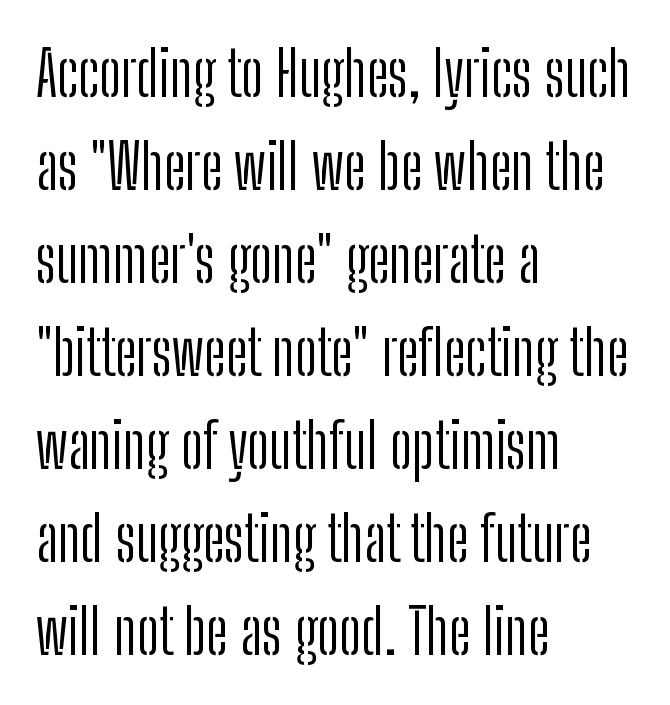
This is the regular roman posture of the typeface. A normal amount of white space separates one row of letters from the next. The face used here is proportionally spaced, like ordinary book or web type. Nobody drew a line under any word here.
